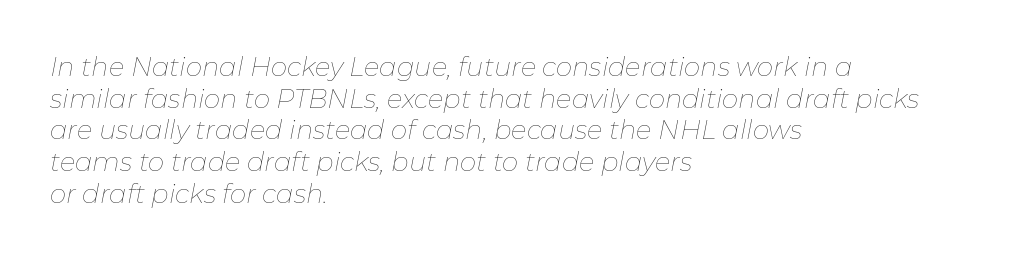
{"italic": "yes", "lean": "right", "slant_degrees": 11, "bold": "no", "underline": "no", "align": "left", "line_spacing_ratio": 1.22, "letter_spacing": "normal", "letter_spacing_em": 0.0, "glyph_px": 26}
